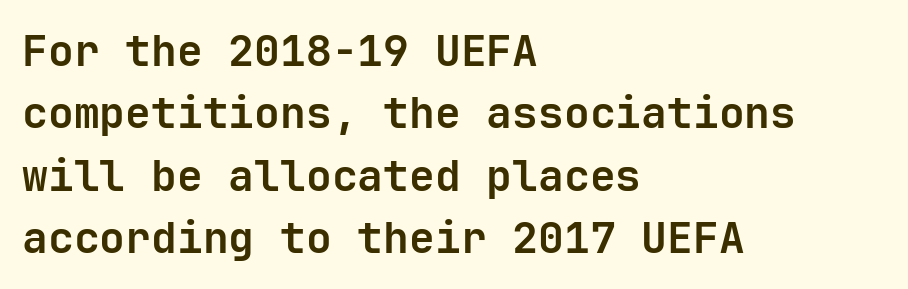
This block has exactly the height ordinary leading produces. This rendering uses left alignment, leaving the right contour irregular. Underline: absent. This sample uses a sans-serif face.
